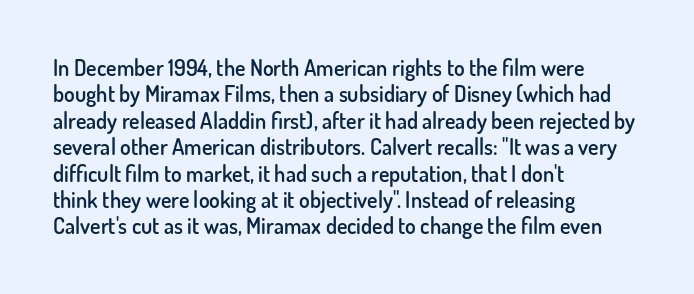
Q: Is the text bold? A: Semi-bold.
Q: Is the text italic (slanted)? A: No, it is upright.
Q: Is the text underlined? A: No.
Q: How is the paragraph aligned? A: Left-aligned.
Q: Is the spacing between letters normal or unusually wide? A: Normal.
